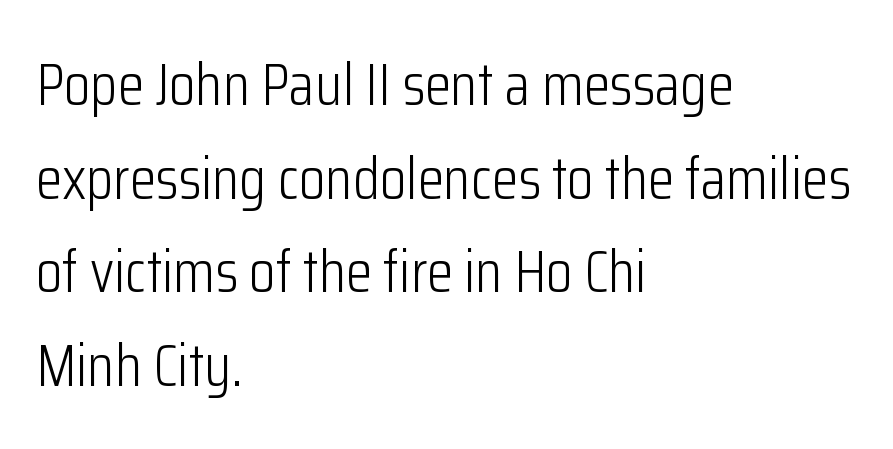
{"serif": "no", "italic": "no", "bold": "no", "weight": "light", "width": "condensed", "stroke_contrast": "low", "x_height": "medium", "monospaced": "no", "underline": "no", "align": "left", "line_spacing": "normal", "line_spacing_ratio": 1.56, "letter_spacing": "normal", "letter_spacing_em": 0.0, "glyph_px": 60}
